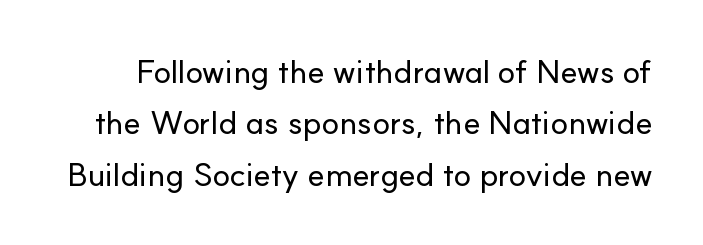
{"serif": "no", "italic": "no", "width": "normal", "stroke_contrast": "low", "x_height": "small", "monospaced": "no", "underline": "no", "line_spacing": "normal", "line_spacing_ratio": 1.56, "letter_spacing": "normal", "letter_spacing_em": 0.0, "glyph_px": 33}
